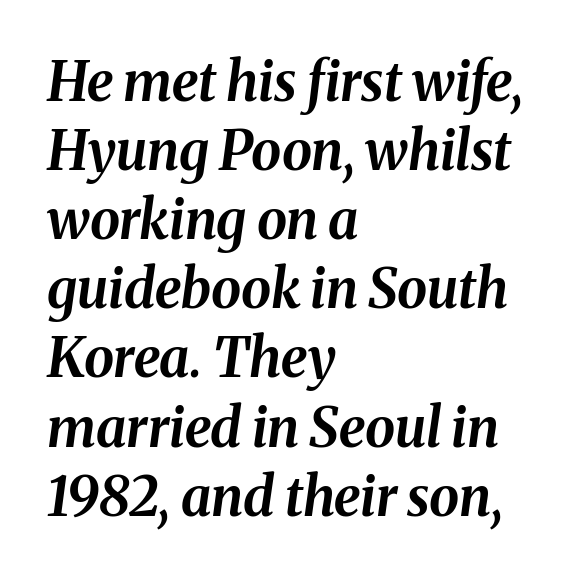
Q: Is the text bold? A: Yes.
Q: Is the text italic (slanted)? A: Yes, it leans right by about 8 degrees.
Q: Is the text underlined? A: No.
Q: How is the paragraph aligned? A: Left-aligned.
Q: Is the spacing between letters normal or unusually wide? A: Normal.
Q: Is the spacing between lines tight, normal or loose? A: Normal.
Q: Width (condensed, normal, or wide)? A: Normal.
Q: Stroke contrast? A: Medium.
Q: x-height? A: Medium.
Q: Monospaced? A: No.
